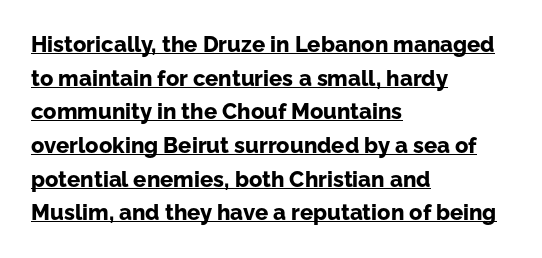
{"italic": "no", "bold": "yes", "underline": "yes", "align": "left", "line_spacing": "normal", "line_spacing_ratio": 1.53, "letter_spacing": "normal", "letter_spacing_em": 0.0, "glyph_px": 22}
